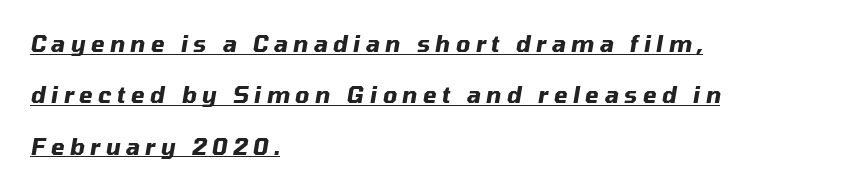
{"italic": "yes", "lean": "right", "slant_degrees": 10, "bold": "yes", "underline": "yes", "align": "left", "line_spacing": "loose", "line_spacing_ratio": 2.33, "letter_spacing": "wide", "letter_spacing_em": 0.25, "glyph_px": 22}
